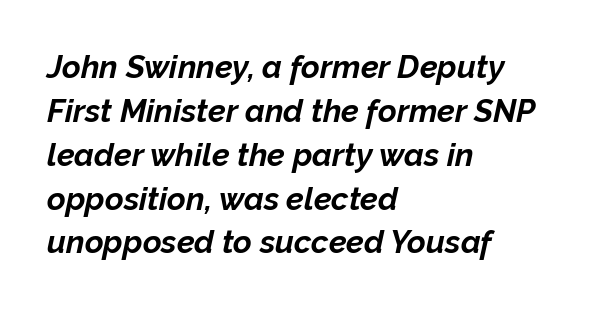
The image shows 32 px bold type, italic (leaning right); set left-aligned, normal line spacing (1.37x), normal letter spacing, not underlined; low stroke contrast and a medium x-height.
